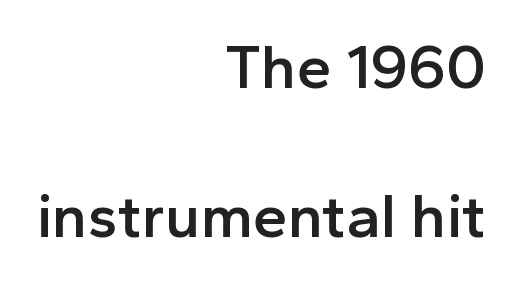
Q: Is the text bold? A: Semi-bold.
Q: Is the text italic (slanted)? A: No, it is upright.
Q: Is the typeface a serif or a sans-serif typeface? A: Sans-serif.
Q: Is the text underlined? A: No.
Q: How is the paragraph aligned? A: Right-aligned.
Q: Is the spacing between letters normal or unusually wide? A: Normal.
Q: Is the spacing between lines tight, normal or loose? A: Loose.
Q: Width (condensed, normal, or wide)? A: Normal.
Q: x-height? A: Medium.
Q: Monospaced? A: No.
